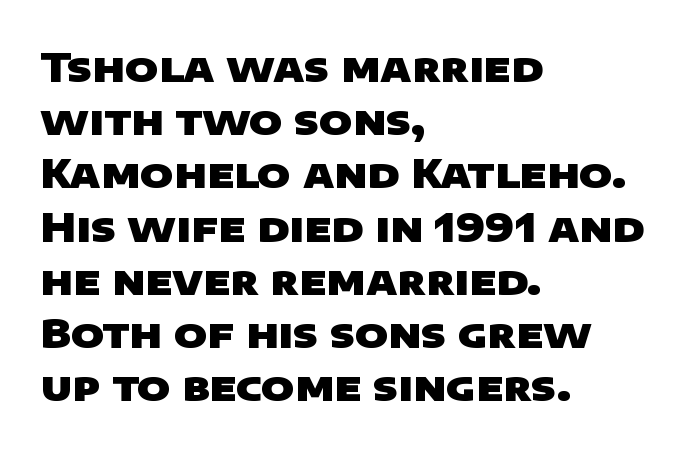
The image shows 40 px heavy, wide sans-serif type; set left-aligned, normal line spacing (1.33x), normal letter spacing, not underlined; low stroke contrast and a large x-height.
